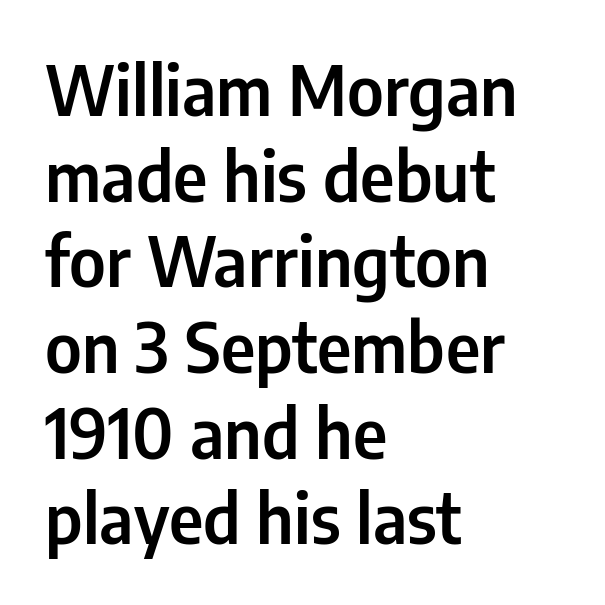
The image shows 68 px condensed sans-serif type, upright; set left-aligned, normal line spacing (1.26x), normal letter spacing, not underlined; low stroke contrast and a medium x-height.
